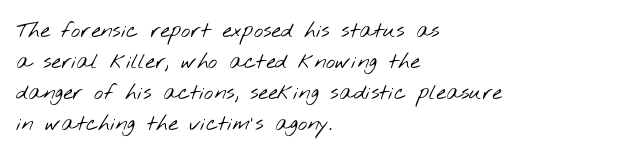
Q: Is the text bold? A: No.
Q: Is the text underlined? A: No.
Q: How is the paragraph aligned? A: Left-aligned.
Q: Is the spacing between letters normal or unusually wide? A: Normal.
Q: Is the spacing between lines tight, normal or loose? A: Normal.
